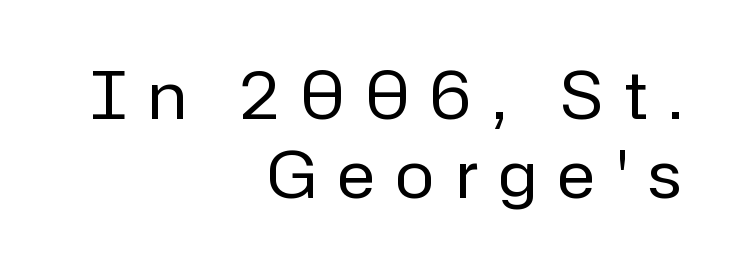
{"serif": "no", "italic": "no", "bold": "no", "weight": "regular", "width": "normal", "stroke_contrast": "low", "x_height": "medium", "monospaced": "no", "underline": "no", "align": "right", "line_spacing_ratio": 1.22, "letter_spacing": "wide", "letter_spacing_em": 0.33, "glyph_px": 65}
